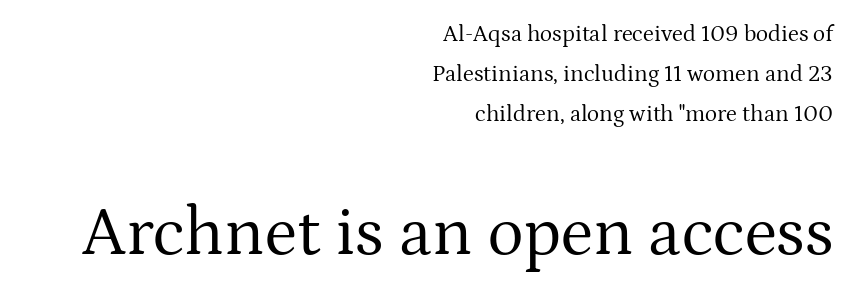
The image shows 68 px regular-weight serif type, upright; set right-aligned, line spacing 1.74x, normal letter spacing, not underlined; the second (bottom) block is 2.96x larger; medium stroke contrast and a medium x-height.
